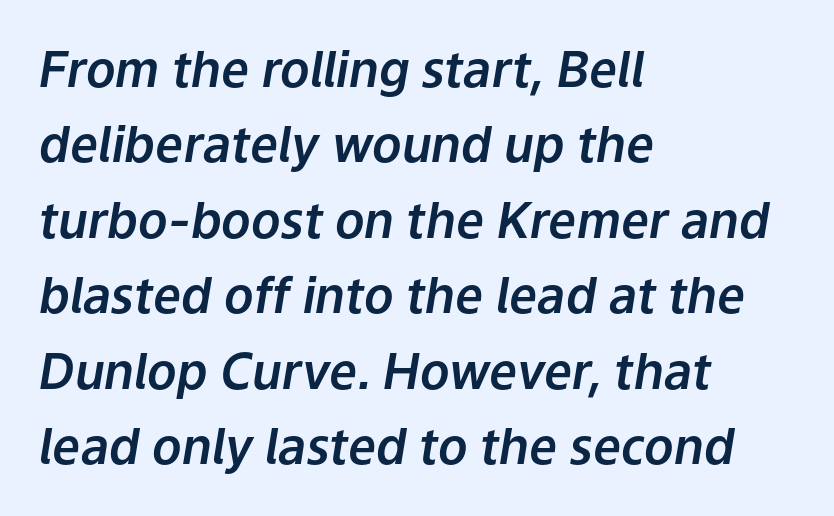
The image shows 49 px text type, italic (leaning right); set left-aligned, normal line spacing (1.54x), normal letter spacing, not underlined; low stroke contrast and a medium x-height.
